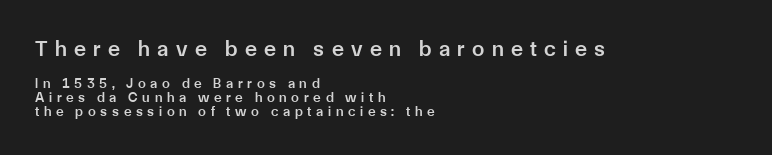
{"italic": "no", "bold": "semi", "underline": "no", "align": "left", "line_spacing": "tight", "line_spacing_ratio": 1.0, "letter_spacing": "wide", "letter_spacing_em": 0.33, "larger_block": "first", "size_ratio": 1.57, "glyph_px": 22}
